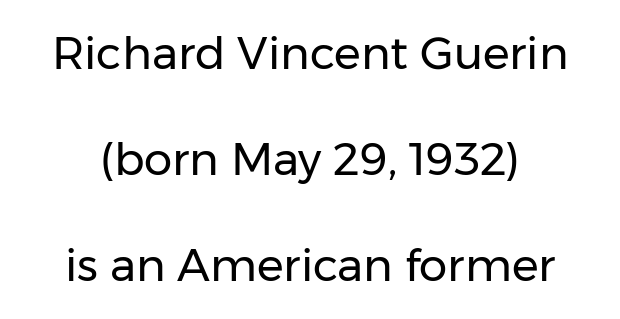
Is this a fixed-width face? No — the glyphs have proportional, varying widths. The passage shown is not underscored anywhere. Posture: vertical. This is not heavy type; no bold has been used. Students, note that the glyphs here touch the page at normal intervals. The passage shown stacks its lines with a broad gap.
